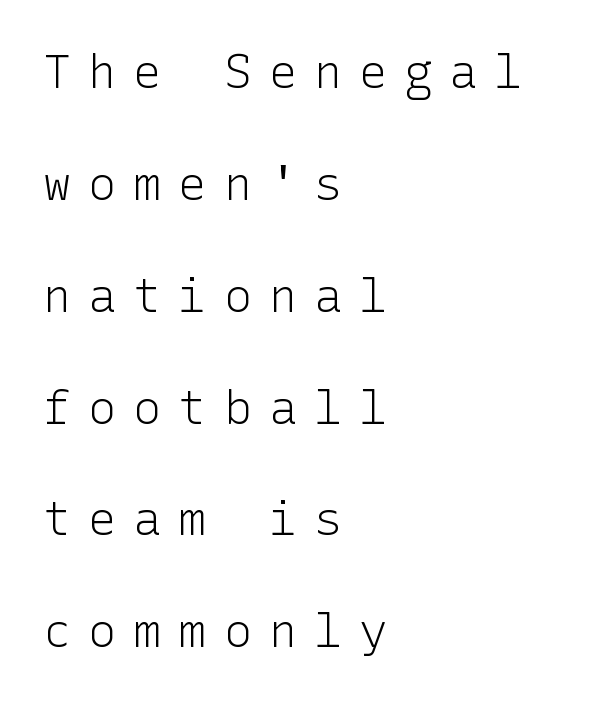
In terms of letterform style, serifs are entirely absent. Baseline-to-baseline distance is far greater than the letter height. Glyph-to-glyph distance is far greater than everyday printed text. Check the space under the baseline: it is left empty. Weight class: somewhere from thin through regular. The rag falls on the right side of this text block.
